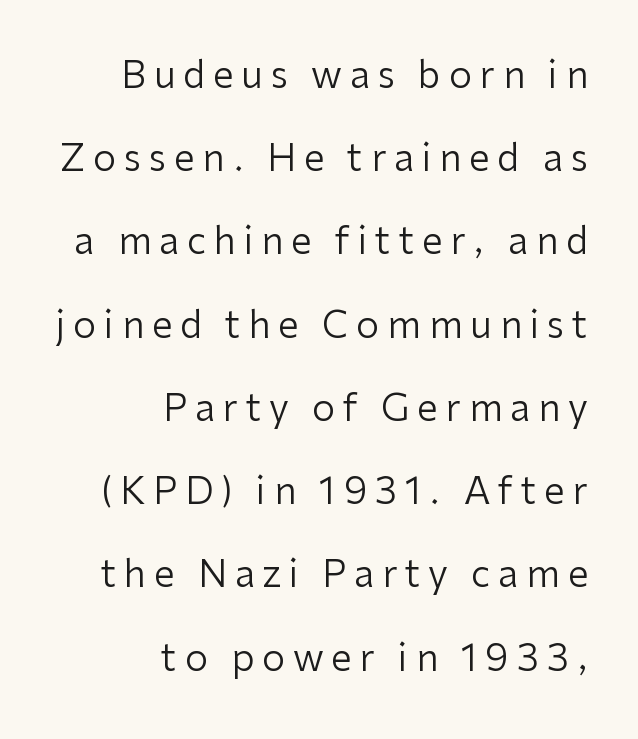
These lines are rendered in a variable-pitch font. Horizontal bands of white between lines are thick stripes. Alignment: flush right. The horizontal fit of the characters is loose and conspicuously gappy. The passage shown is typeset with a sans-serif family.
